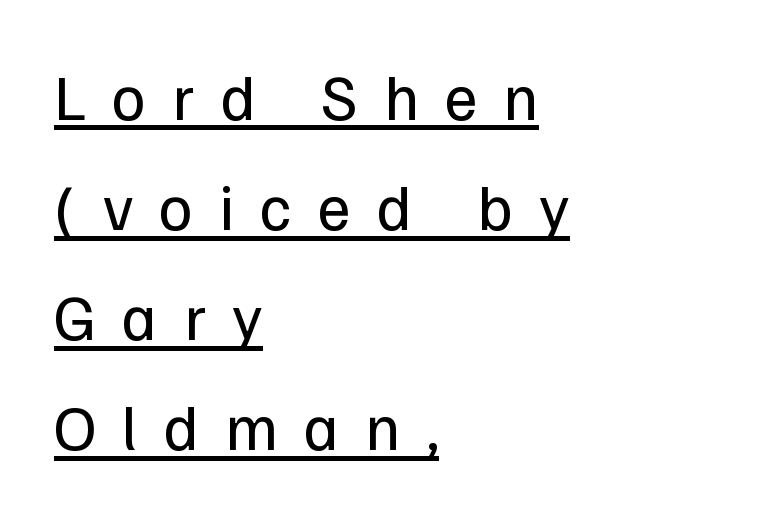
{"serif": "no", "italic": "no", "bold": "no", "weight": "regular", "width": "normal", "stroke_contrast": "low", "x_height": "medium", "monospaced": "no", "underline": "yes", "align": "left", "line_spacing_ratio": 1.72, "letter_spacing": "wide", "letter_spacing_em": 0.41, "glyph_px": 64}
